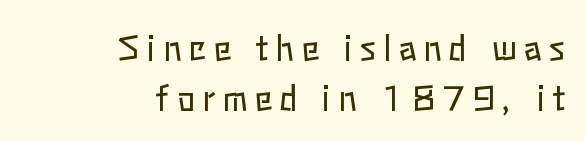
{"italic": "no", "bold": "no", "weight": "regular", "width": "normal", "stroke_contrast": "low", "x_height": "medium", "monospaced": "no", "underline": "no", "align": "right", "line_spacing": "normal", "line_spacing_ratio": 1.48, "letter_spacing": "wide", "letter_spacing_em": 0.2, "glyph_px": 34}
